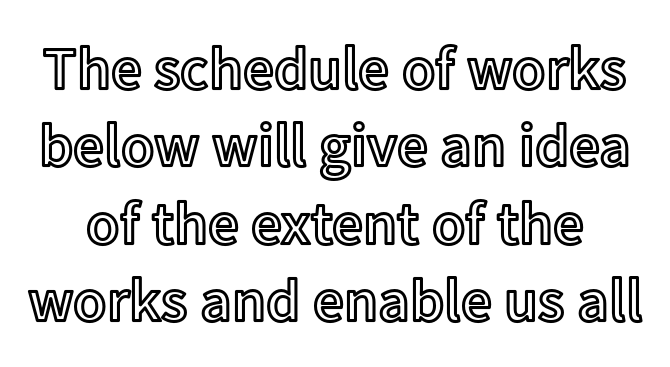
Q: Is the text italic (slanted)? A: No, it is upright.
Q: Is the text underlined? A: No.
Q: Is the spacing between letters normal or unusually wide? A: Normal.
Q: Is the spacing between lines tight, normal or loose? A: Normal.
Q: Width (condensed, normal, or wide)? A: Normal.
Q: x-height? A: Medium.
Q: Monospaced? A: No.
